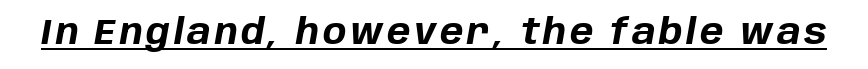
The image shows 35 px bold type, italic (leaning right); set underlined; low stroke contrast and a large x-height.
